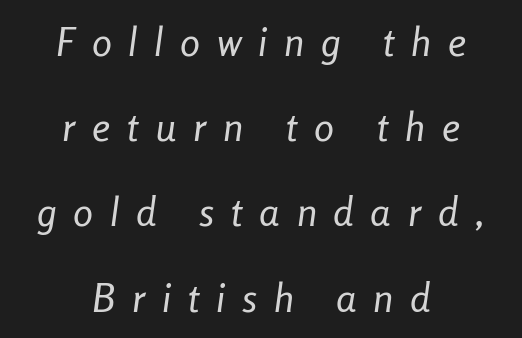
{"italic": "yes", "lean": "right", "slant_degrees": 8, "bold": "no", "weight": "regular", "width": "condensed", "stroke_contrast": "low", "x_height": "medium", "monospaced": "no", "underline": "no", "align": "center", "line_spacing": "loose", "line_spacing_ratio": 2.13, "letter_spacing": "wide", "letter_spacing_em": 0.42, "glyph_px": 40}
